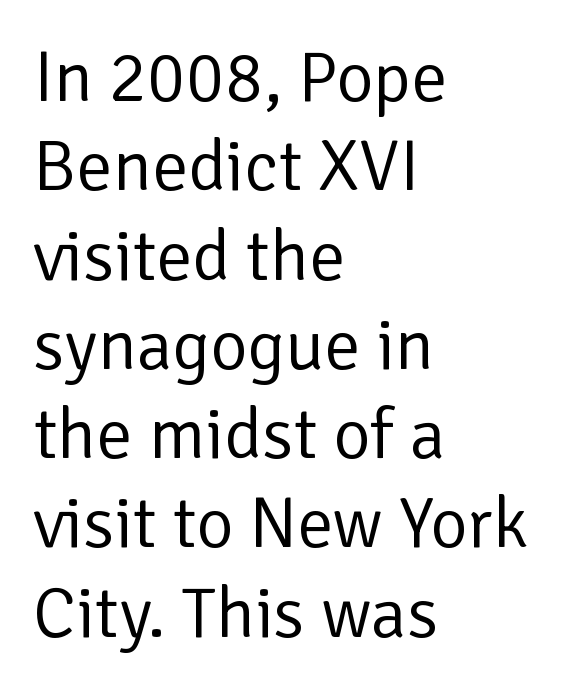
{"serif": "no", "italic": "no", "bold": "no", "weight": "regular", "width": "normal", "stroke_contrast": "low", "x_height": "medium", "monospaced": "no", "underline": "no", "align": "left", "line_spacing_ratio": 1.24, "letter_spacing": "normal", "letter_spacing_em": 0.0, "glyph_px": 72}
